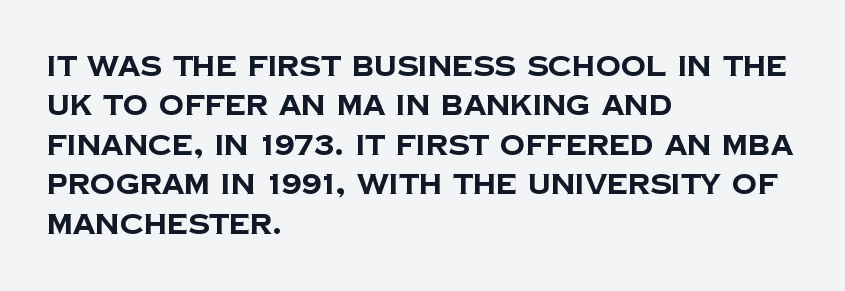
What stands out about the letter spacing? Nothing — it is the standard amount. Summary of weight: heavy, a full bold. Nobody drew a line under any word here. You could not count columns in this text — the font is proportionally spaced. The glyphs in this specimen are sans serif.
